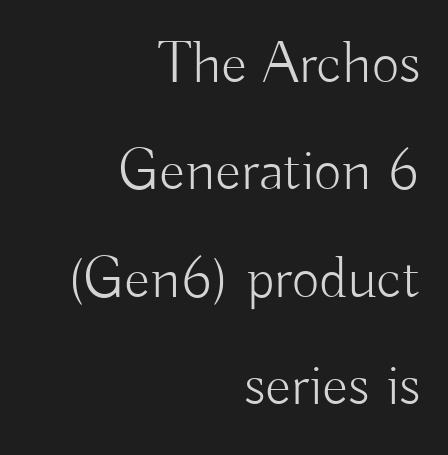
{"serif": "no", "italic": "no", "bold": "no", "weight": "light", "width": "normal", "stroke_contrast": "low", "x_height": "small", "monospaced": "no", "underline": "no", "align": "right", "line_spacing_ratio": 1.79, "letter_spacing": "normal", "letter_spacing_em": 0.0, "glyph_px": 60}
